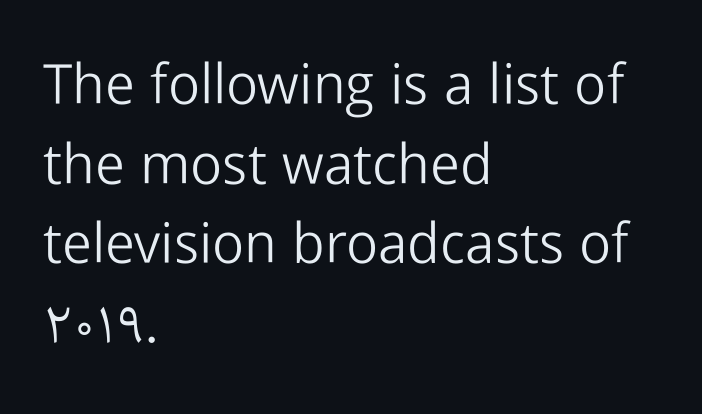
Q: Is the text bold? A: No.
Q: Is the text italic (slanted)? A: No, it is upright.
Q: Is the typeface a serif or a sans-serif typeface? A: Sans-serif.
Q: Is the text underlined? A: No.
Q: How is the paragraph aligned? A: Left-aligned.
Q: Is the spacing between letters normal or unusually wide? A: Normal.
Q: Is the spacing between lines tight, normal or loose? A: Normal.
Q: Width (condensed, normal, or wide)? A: Normal.
Q: Stroke contrast? A: Low.
Q: x-height? A: Medium.
Q: Monospaced? A: No.
